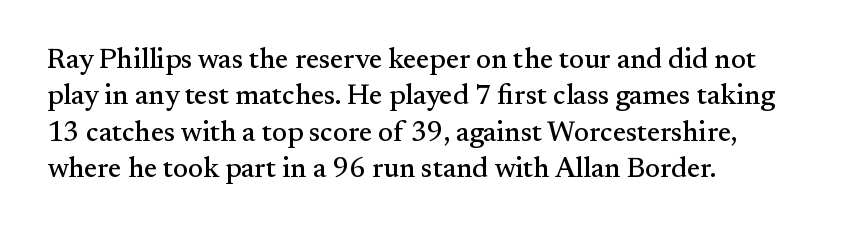
The image shows 28 px serif type, upright; set left-aligned, normal line spacing (1.3x), normal letter spacing, not underlined; medium stroke contrast and a small x-height.
